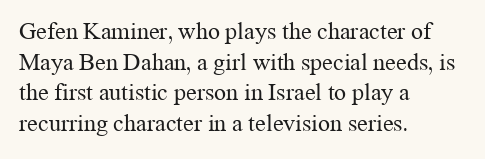
The image shows 24 px text type, upright; set left-aligned, normal line spacing (1.28x), normal letter spacing, not underlined.
